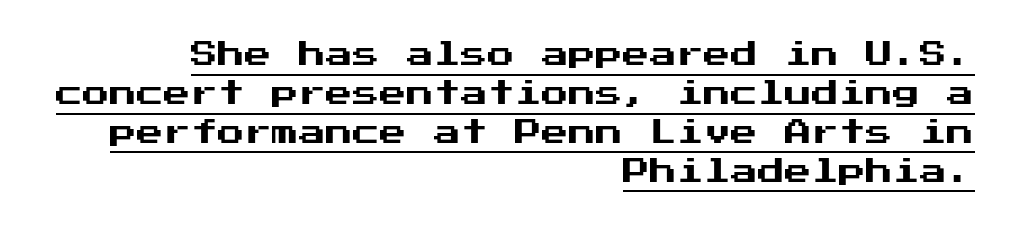
{"italic": "no", "underline": "yes", "align": "right", "line_spacing": "normal", "line_spacing_ratio": 1.44, "letter_spacing": "normal", "letter_spacing_em": 0.0, "glyph_px": 27}
